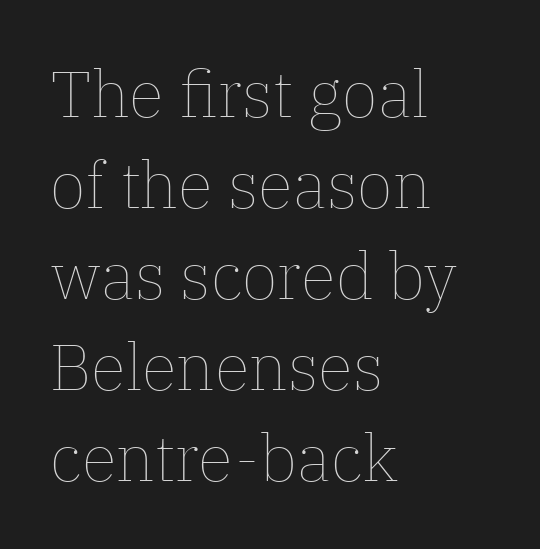
The image shows 65 px thin type, upright; set left-aligned, normal line spacing (1.4x), normal letter spacing, not underlined; low stroke contrast and a medium x-height.
